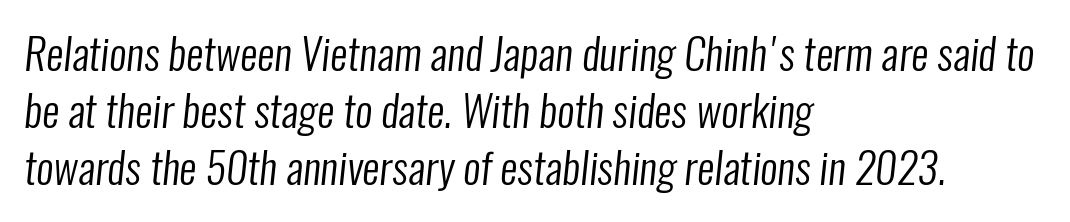
Does the copy run flush right? No — it runs flush left. Ink coverage per letter is moderate at most. This sample keeps an unexceptional amount of space between lines. The space beneath each line is pristine and unruled. In terms of letterspacing, this is plain default setting. The type family on display is of the sans-serif kind.
